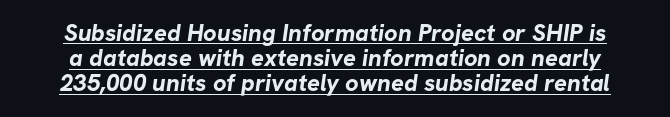
Vertical spacing — tight. Honestly, the underline is the first thing you notice here. Heavy, bold letterforms. Caption: standard tracking, unaltered.
